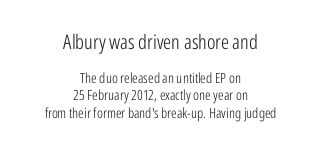
The image shows 20 px text type, upright; set centered, normal line spacing (1.25x), normal letter spacing, not underlined; the first (top) block is 1.43x larger.
